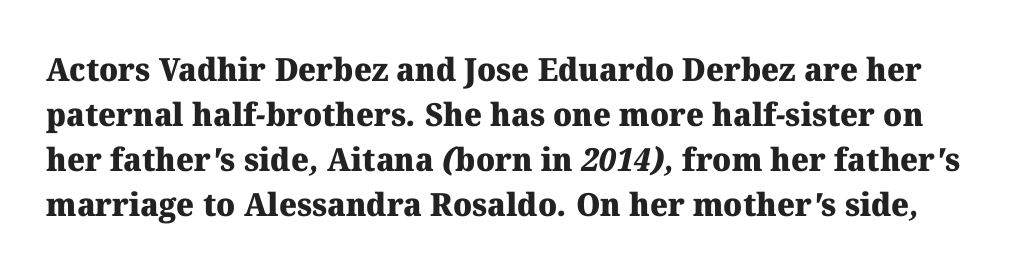
Q: Is the text bold? A: Yes.
Q: Is the typeface a serif or a sans-serif typeface? A: Serif.
Q: Is the text underlined? A: No.
Q: Is the spacing between letters normal or unusually wide? A: Normal.
Q: Is the spacing between lines tight, normal or loose? A: Normal.
Q: Width (condensed, normal, or wide)? A: Normal.
Q: Stroke contrast? A: Medium.
Q: x-height? A: Medium.
Q: Monospaced? A: No.
